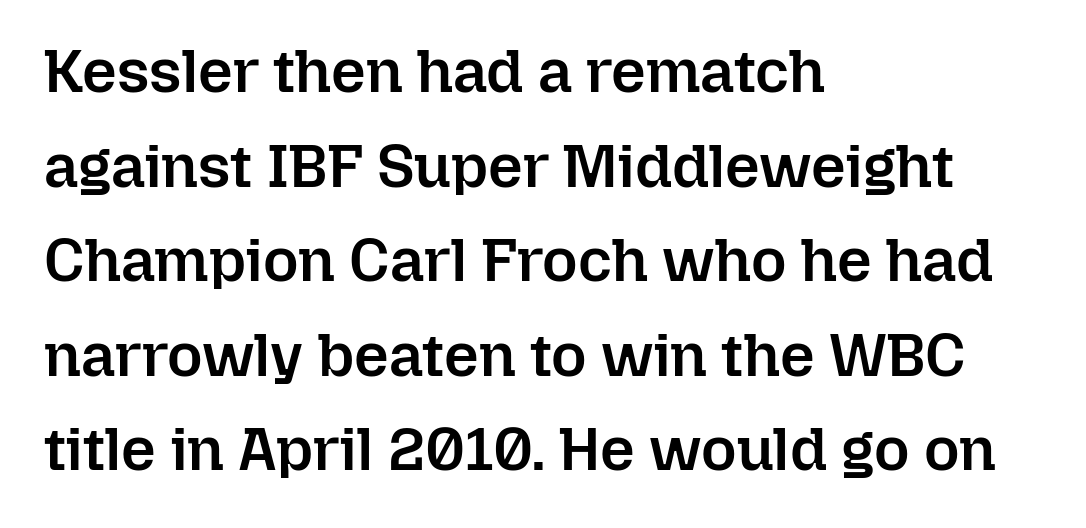
The lettering stays uniformly vertical, giving the passage a roman look. Lines of text with bare space underneath. Looks like regular typesetting: each glyph gets only the width it needs. The rendering keeps characters at their native spacing. Evenly set lines give the paragraph a standard silhouette.
